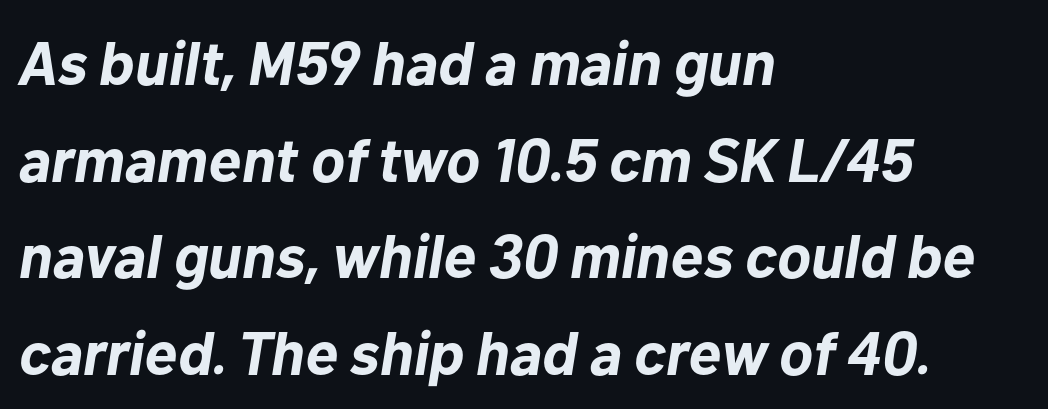
Q: Is the text bold? A: Yes.
Q: Is the text italic (slanted)? A: Yes, it leans right by about 10 degrees.
Q: Is the text underlined? A: No.
Q: How is the paragraph aligned? A: Left-aligned.
Q: Is the spacing between letters normal or unusually wide? A: Normal.
Q: Is the spacing between lines tight, normal or loose? A: Normal.
Q: Width (condensed, normal, or wide)? A: Normal.
Q: Stroke contrast? A: Low.
Q: x-height? A: Medium.
Q: Monospaced? A: No.
